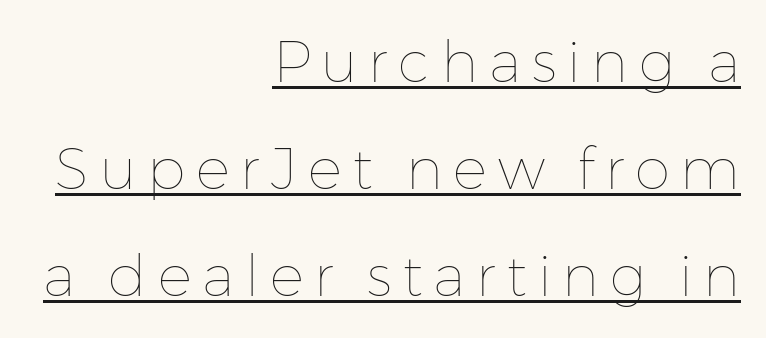
Q: Is the text bold? A: No.
Q: Is the text italic (slanted)? A: No, it is upright.
Q: Is the text underlined? A: Yes.
Q: How is the paragraph aligned? A: Right-aligned.
Q: Width (condensed, normal, or wide)? A: Normal.
Q: Stroke contrast? A: Low.
Q: x-height? A: Medium.
Q: Monospaced? A: No.
